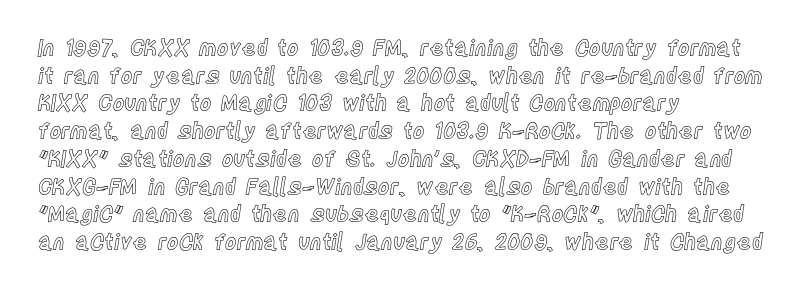
Regarding leading, the lines here are spaced in the standard way. The space beneath each line is pristine and unruled. Tracking value appears to be zero — textbook default spacing. The setting favours the left margin, as ordinary paragraphs usually do.
